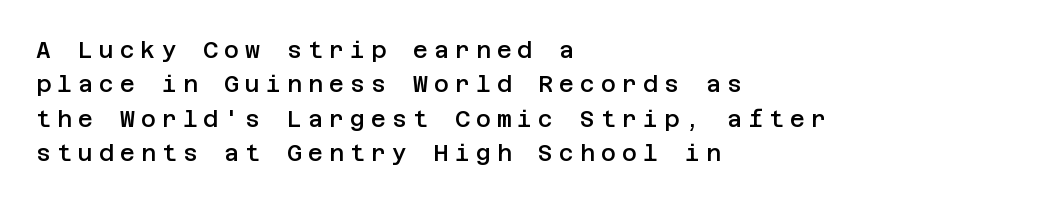
The image shows 23 px text type, upright; set left-aligned, normal line spacing (1.49x), unusually wide letter spacing (+0.26 em), not underlined.
